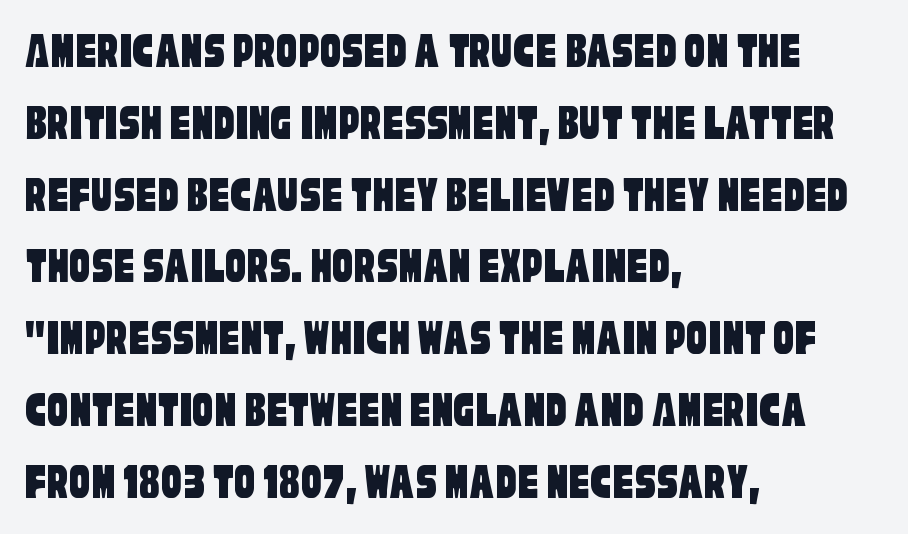
The image shows 52 px condensed sans-serif type; set left-aligned, normal line spacing (1.38x), normal letter spacing, not underlined; low stroke contrast and a large x-height.
